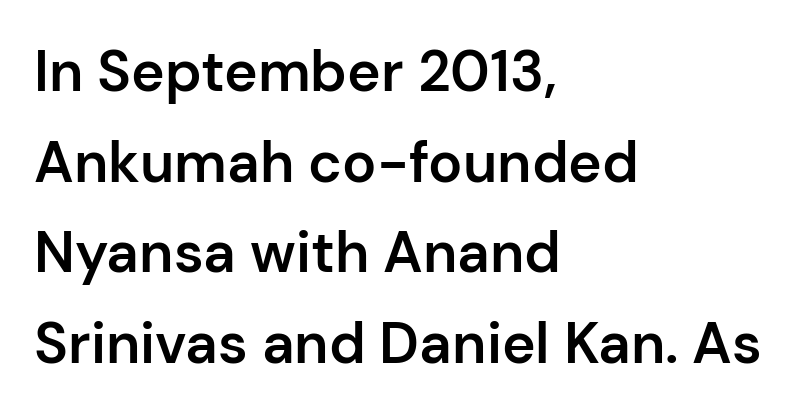
The image shows 57 px semibold sans-serif type, upright; set left-aligned, normal line spacing (1.59x), normal letter spacing, not underlined; low stroke contrast and a medium x-height.
